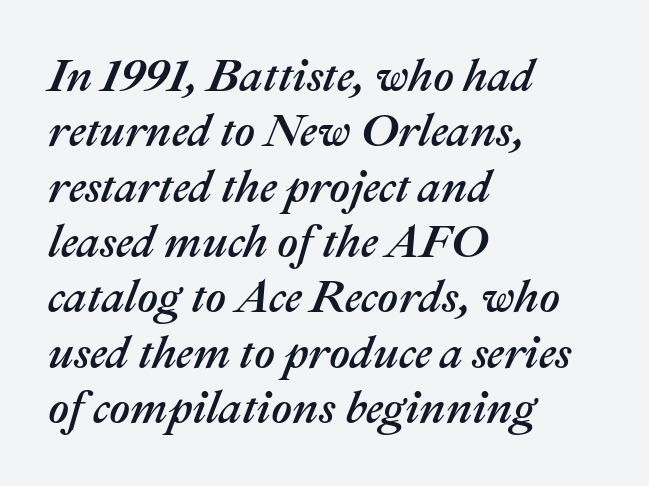
The image shows 45 px text type, italic (leaning right); set left-aligned, line spacing 1.23x, normal letter spacing, not underlined; medium stroke contrast and a medium x-height.
